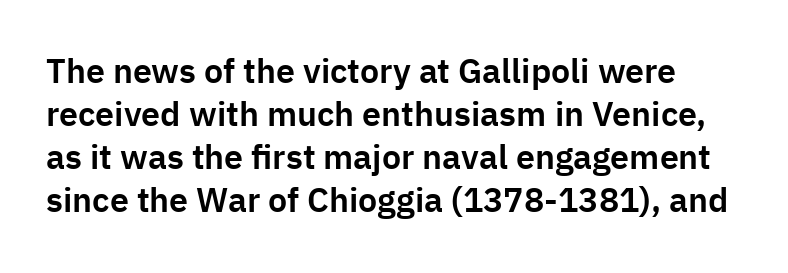
The image shows 34 px sans-serif type, upright; set normal line spacing (1.26x), normal letter spacing, not underlined; low stroke contrast and a medium x-height.
